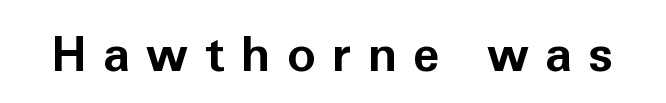
{"serif": "no", "italic": "no", "bold": "yes", "weight": "bold", "width": "normal", "stroke_contrast": "low", "x_height": "medium", "monospaced": "no", "underline": "no", "letter_spacing": "wide", "letter_spacing_em": 0.33, "glyph_px": 49}
